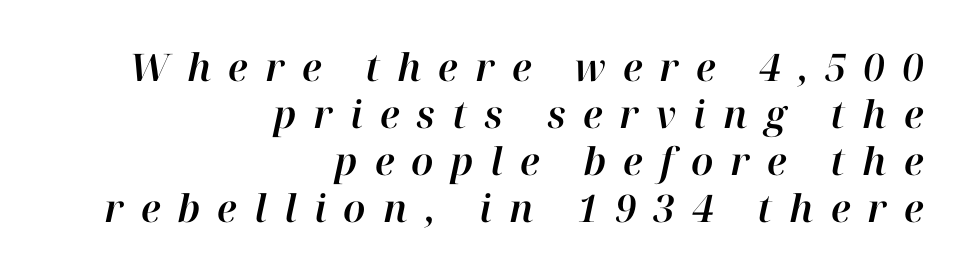
Q: Is the text italic (slanted)? A: Yes, it leans right by about 12 degrees.
Q: Is the text underlined? A: No.
Q: How is the paragraph aligned? A: Right-aligned.
Q: Is the spacing between letters normal or unusually wide? A: Unusually wide.
Q: Width (condensed, normal, or wide)? A: Normal.
Q: Stroke contrast? A: High.
Q: x-height? A: Medium.
Q: Monospaced? A: No.
